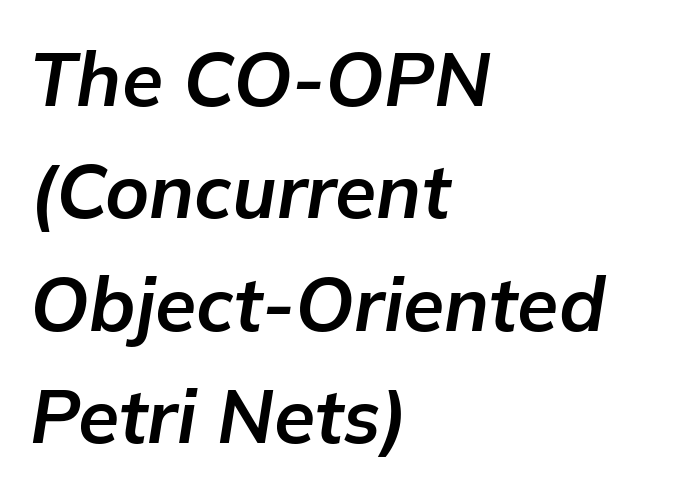
Honestly, the letter spacing is just normal — you wouldn't notice it. The rows are spaced the way most documents space them. Note the varied advance widths — an 'i' is clearly narrower than an 'm'. A full-strength bold gives these letters their thick strokes. Glance below the letters and you will spot only blank space. Caption: multi-line text, flush left, ragged right.
